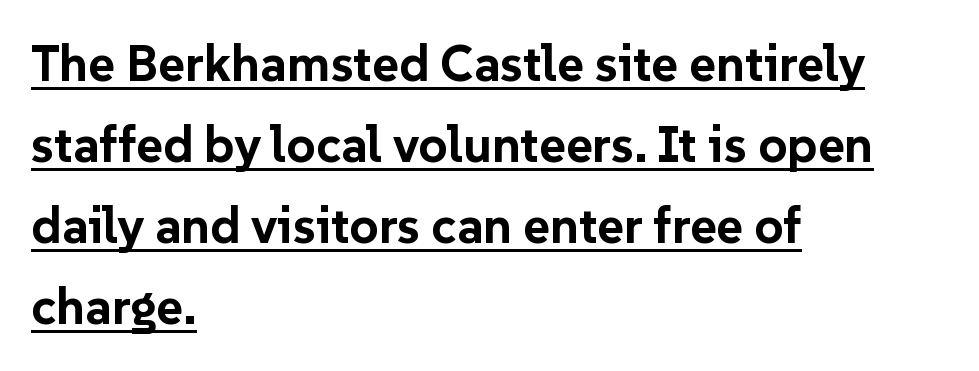
The image shows 51 px bold sans-serif type, upright; set left-aligned, normal line spacing (1.59x), normal letter spacing, underlined; low stroke contrast and a medium x-height.
